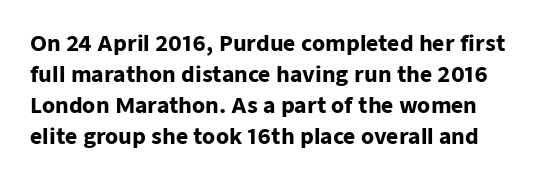
The image shows 21 px bold type, upright; set normal line spacing (1.48x), normal letter spacing, not underlined.
